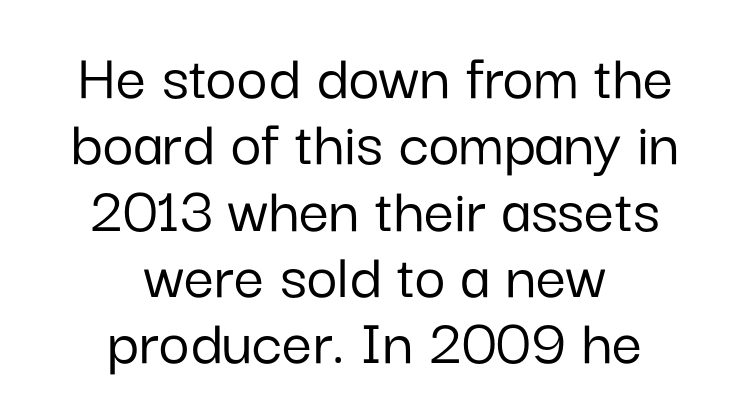
{"serif": "no", "italic": "no", "width": "normal", "stroke_contrast": "low", "x_height": "medium", "monospaced": "no", "underline": "no", "align": "center", "line_spacing": "tight", "line_spacing_ratio": 0.99, "letter_spacing": "normal", "letter_spacing_em": 0.0, "glyph_px": 67}
